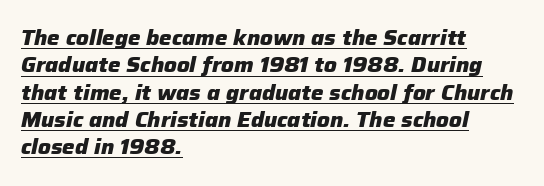
Style check: oblique. The string is rendered with underlining switched on. Successive baselines arrive at the customary interval. Tracking here is standard; glyphs follow each other at the usual distance.
